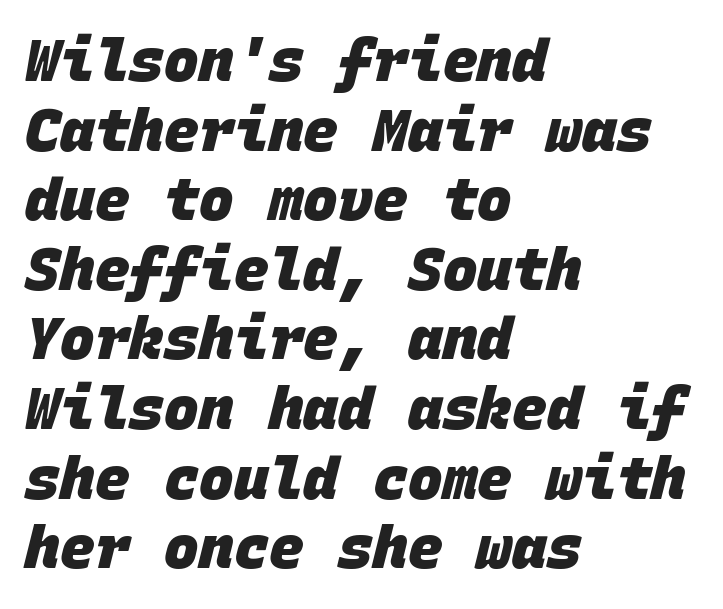
Compared with typical body copy, the letter spacing here is the same. The area under the type is left untouched. Each line starts at the same left margin while the right side varies. You could count columns in this text — the font is strictly monospaced.
